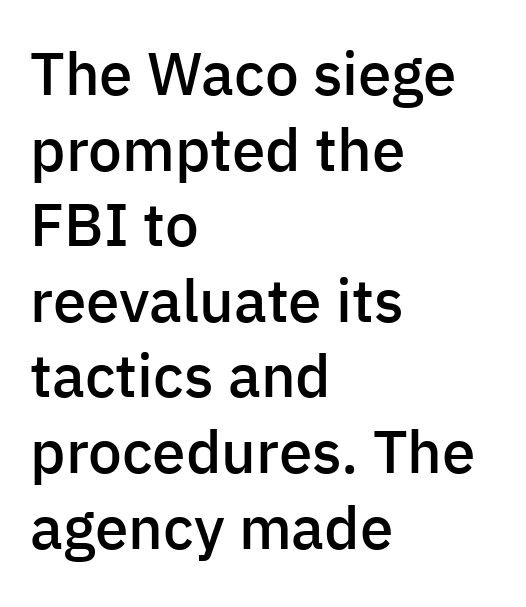
The image shows 60 px semibold sans-serif type, upright; set left-aligned, normal line spacing (1.26x), normal letter spacing, not underlined; low stroke contrast and a medium x-height.
